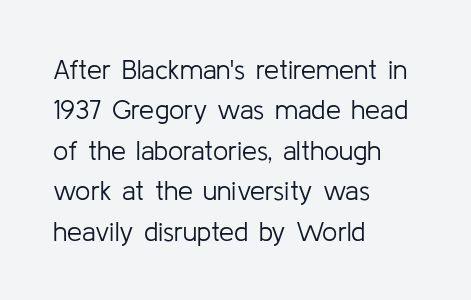
{"italic": "no", "bold": "no", "underline": "no", "align": "left", "line_spacing": "normal", "line_spacing_ratio": 1.5, "letter_spacing": "normal", "letter_spacing_em": 0.0, "glyph_px": 27}
